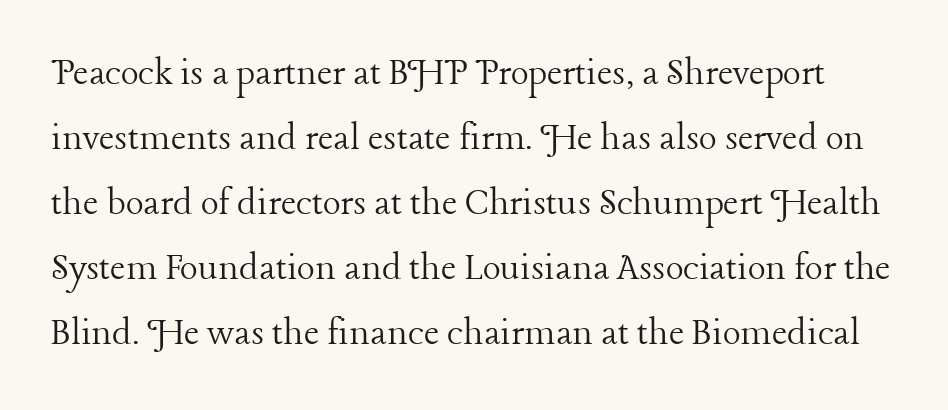
Q: Is the text bold? A: No.
Q: Is the text italic (slanted)? A: No, it is upright.
Q: Is the typeface a serif or a sans-serif typeface? A: Serif.
Q: Is the text underlined? A: No.
Q: Is the spacing between letters normal or unusually wide? A: Normal.
Q: Is the spacing between lines tight, normal or loose? A: Normal.
Q: Width (condensed, normal, or wide)? A: Normal.
Q: Stroke contrast? A: Low.
Q: x-height? A: Medium.
Q: Monospaced? A: No.
